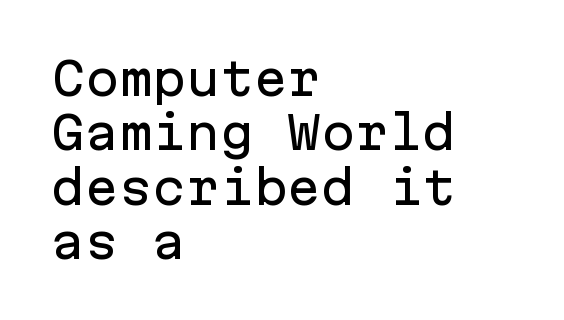
Q: Is the text italic (slanted)? A: No, it is upright.
Q: Is the typeface a serif or a sans-serif typeface? A: Sans-serif.
Q: Is the text underlined? A: No.
Q: How is the paragraph aligned? A: Left-aligned.
Q: Is the spacing between letters normal or unusually wide? A: Normal.
Q: Width (condensed, normal, or wide)? A: Normal.
Q: Stroke contrast? A: Low.
Q: x-height? A: Medium.
Q: Monospaced? A: Yes.
